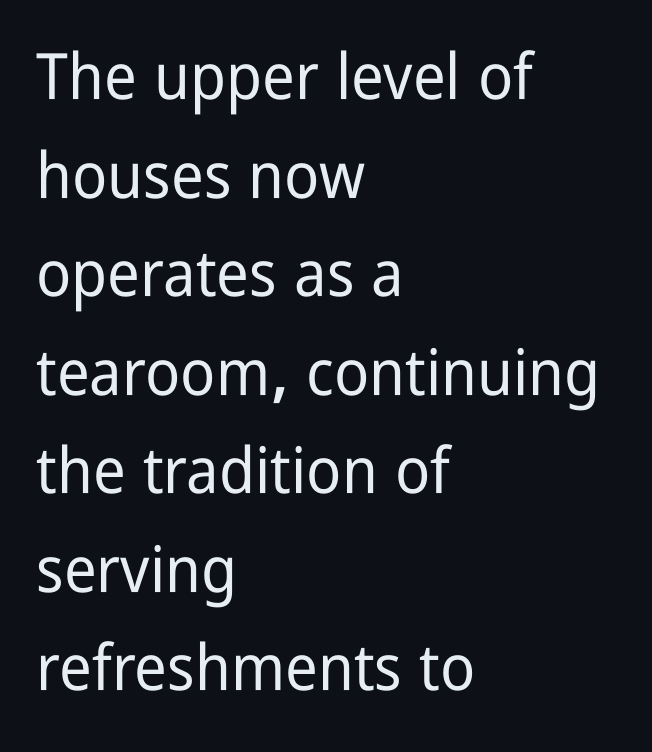
The image shows 64 px condensed sans-serif type, upright; set left-aligned, normal line spacing (1.54x), normal letter spacing, not underlined; low stroke contrast and a medium x-height.
